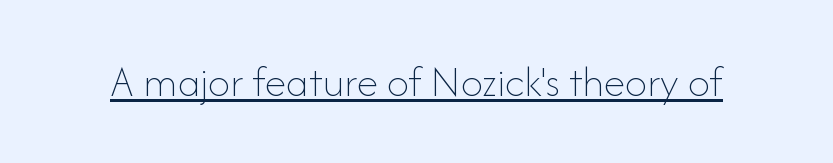
Q: Is the text bold? A: No.
Q: Is the text italic (slanted)? A: No, it is upright.
Q: Is the text underlined? A: Yes.
Q: Is the spacing between letters normal or unusually wide? A: Normal.
Q: Width (condensed, normal, or wide)? A: Normal.
Q: Stroke contrast? A: Low.
Q: x-height? A: Small.
Q: Monospaced? A: No.
